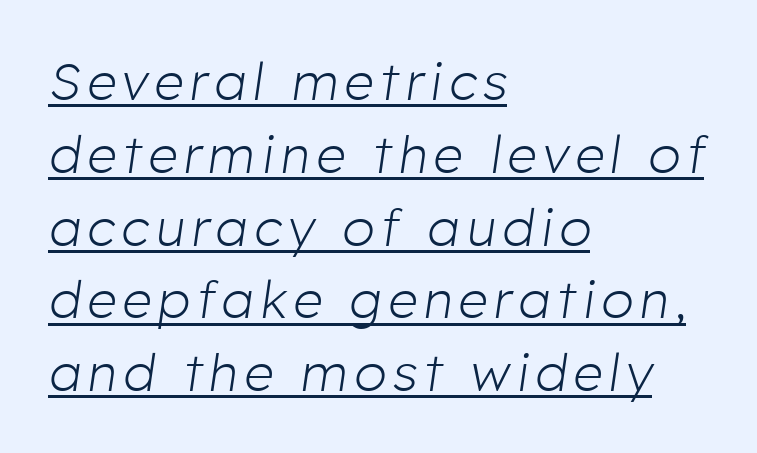
Q: Is the text bold? A: No.
Q: Is the text italic (slanted)? A: Yes, it leans right by about 8 degrees.
Q: Is the text underlined? A: Yes.
Q: How is the paragraph aligned? A: Left-aligned.
Q: Is the spacing between lines tight, normal or loose? A: Normal.
Q: Width (condensed, normal, or wide)? A: Normal.
Q: Stroke contrast? A: Low.
Q: x-height? A: Medium.
Q: Monospaced? A: No.
